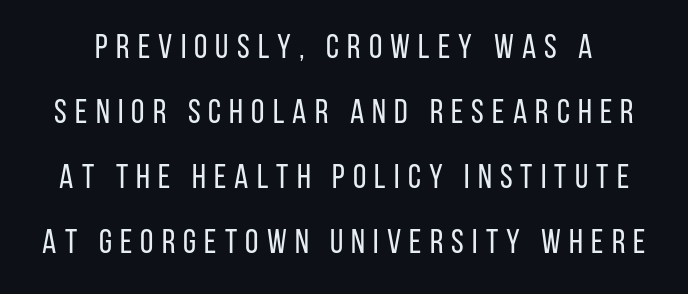
The image shows 34 px regular-weight, condensed sans-serif type, upright; set loose line spacing (1.91x), unusually wide letter spacing (+0.24 em), not underlined; low stroke contrast and a large x-height.
